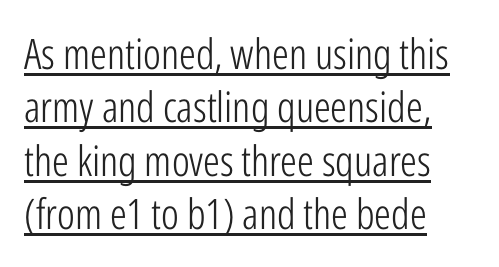
Is this a sans? Yes — the strokes have no serifs. The block of text has a typical density, with ordinary space between rows. Does the copy run flush right? No — it runs flush left. The typesetter has applied underlining to the passage shown. The font's upright variant was chosen for this text. Is this a heavy cut? Hardly; it is regular or lighter.
